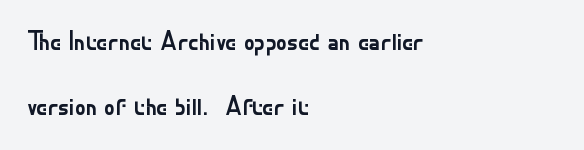
The typography opts for an upright posture over an oblique one. Anything drawn beneath the words? Only blank space. Summary of vertical rhythm: relaxed, with wide interline spacing. This rendering leaves character spacing at its baseline value. The passage shown is not bold in any degree. This rendering uses left alignment, leaving the right contour irregular.
